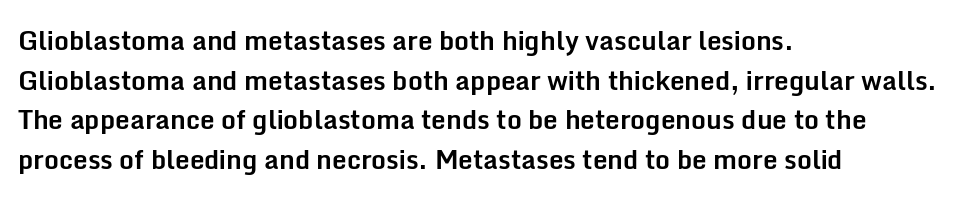
{"italic": "no", "bold": "yes", "underline": "no", "align": "left", "line_spacing": "normal", "line_spacing_ratio": 1.52, "letter_spacing": "normal", "letter_spacing_em": 0.0, "glyph_px": 26}
